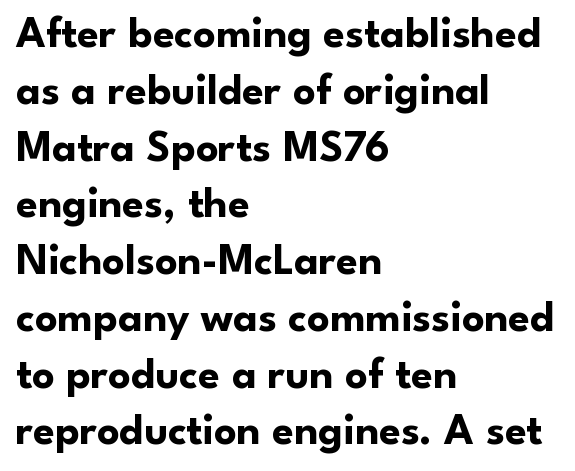
Q: Is the text bold? A: Yes.
Q: Is the text italic (slanted)? A: No, it is upright.
Q: Is the typeface a serif or a sans-serif typeface? A: Sans-serif.
Q: Is the text underlined? A: No.
Q: How is the paragraph aligned? A: Left-aligned.
Q: Is the spacing between letters normal or unusually wide? A: Normal.
Q: Is the spacing between lines tight, normal or loose? A: Normal.
Q: Width (condensed, normal, or wide)? A: Normal.
Q: Stroke contrast? A: Low.
Q: x-height? A: Small.
Q: Monospaced? A: No.
